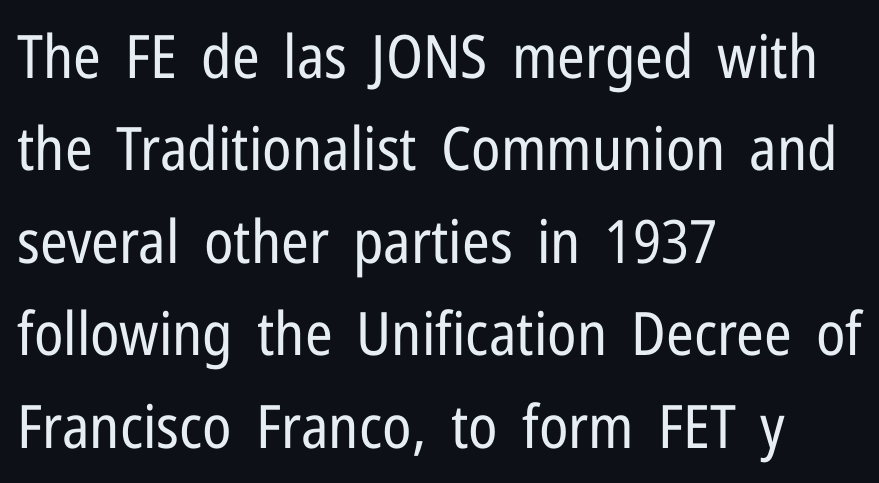
Q: Is the text bold? A: No.
Q: Is the text italic (slanted)? A: No, it is upright.
Q: Is the typeface a serif or a sans-serif typeface? A: Sans-serif.
Q: Is the text underlined? A: No.
Q: How is the paragraph aligned? A: Left-aligned.
Q: Is the spacing between letters normal or unusually wide? A: Normal.
Q: Is the spacing between lines tight, normal or loose? A: Normal.
Q: Width (condensed, normal, or wide)? A: Condensed.
Q: Stroke contrast? A: Low.
Q: x-height? A: Medium.
Q: Monospaced? A: No.
